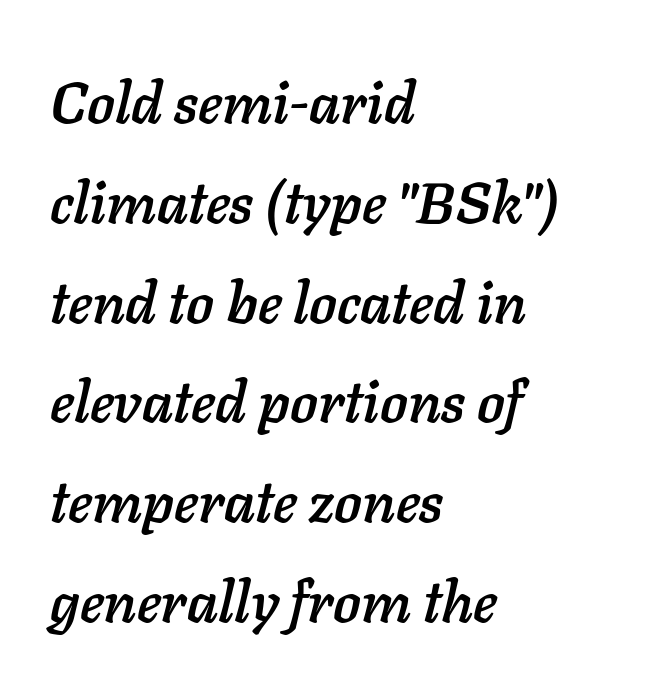
Q: Is the text italic (slanted)? A: Yes, it leans right by about 11 degrees.
Q: Is the text underlined? A: No.
Q: How is the paragraph aligned? A: Left-aligned.
Q: Is the spacing between letters normal or unusually wide? A: Normal.
Q: Width (condensed, normal, or wide)? A: Normal.
Q: Stroke contrast? A: Low.
Q: x-height? A: Medium.
Q: Monospaced? A: No.
